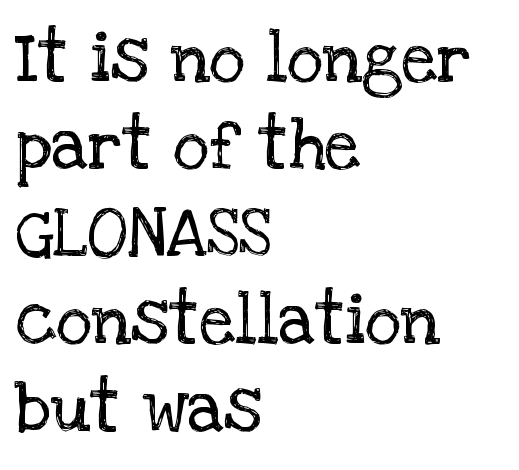
This is roman type, the default non-slanted kind. Each letter's strokes conclude with small projecting serifs. Honestly, there is no underline to notice here at all. This rendering uses left alignment, leaving the right contour irregular. This sample keeps an unexceptional amount of space between lines. A typesetter would call this zero additional tracking.
